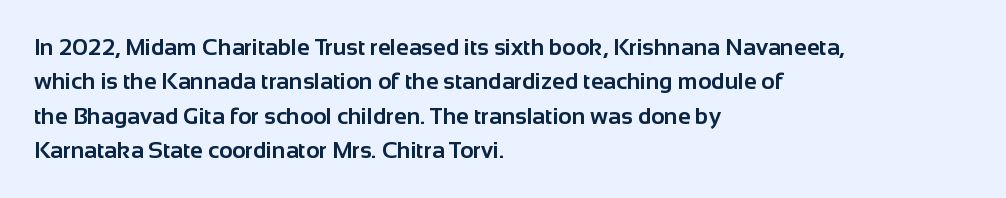
{"italic": "no", "bold": "yes", "underline": "no", "align": "left", "line_spacing": "normal", "line_spacing_ratio": 1.5, "letter_spacing": "normal", "letter_spacing_em": 0.0, "glyph_px": 23}
